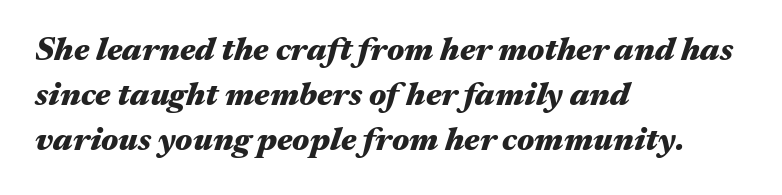
The image shows 33 px heavy, wide type, italic (leaning right); set left-aligned, normal line spacing (1.37x), normal letter spacing, not underlined; medium stroke contrast and a medium x-height.
